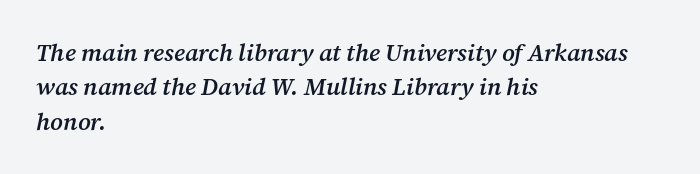
Designer's note — italics engaged. The passage shown stacks its lines at a standard gap. Words appear dense and cohesive because spacing is normal. Strokes here are thickened, but only to semibold level. These lines are set flush left with a ragged right edge.
